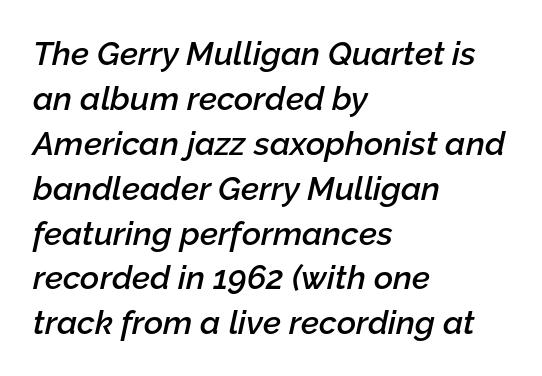
The image shows 33 px semibold type, italic (leaning right); set left-aligned, normal line spacing (1.36x), normal letter spacing, not underlined; low stroke contrast and a medium x-height.
